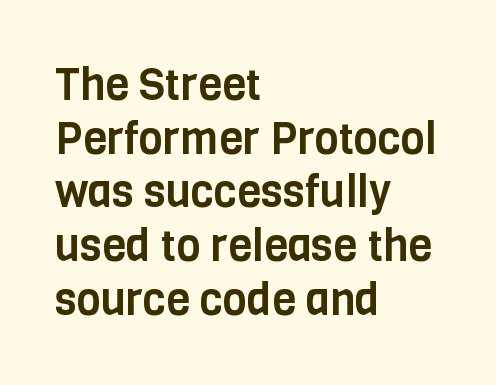
Q: Is the text italic (slanted)? A: No, it is upright.
Q: Is the typeface a serif or a sans-serif typeface? A: Sans-serif.
Q: Is the text underlined? A: No.
Q: How is the paragraph aligned? A: Left-aligned.
Q: Is the spacing between letters normal or unusually wide? A: Normal.
Q: Width (condensed, normal, or wide)? A: Condensed.
Q: Stroke contrast? A: Low.
Q: x-height? A: Large.
Q: Monospaced? A: No.
